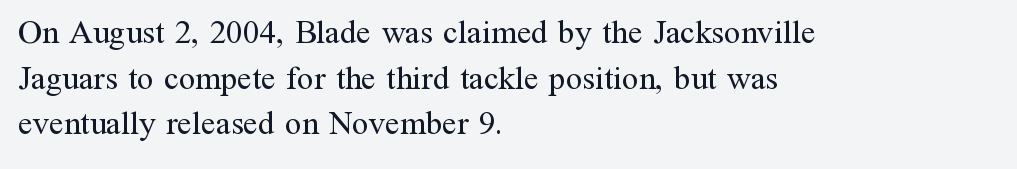
Varying glyph widths throughout — classic text-font behaviour. This is not heavy type; no bold has been used. To sum up the face: it has serifs. Which margin do the lines hug? The left one — the right edge is uneven.
